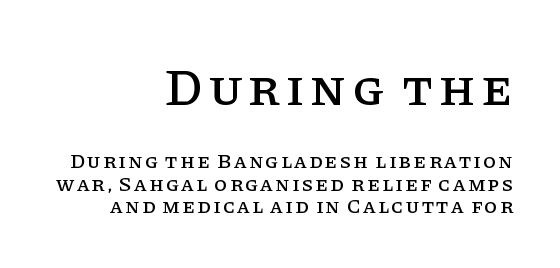
Q: Is the text italic (slanted)? A: No, it is upright.
Q: Is the typeface a serif or a sans-serif typeface? A: Serif.
Q: Is the text underlined? A: No.
Q: How is the paragraph aligned? A: Right-aligned.
Q: Is the spacing between lines tight, normal or loose? A: Tight.
Q: Which block of text is set in a larger size, the first (top) or the second (bottom)? A: The first (top) one.
Q: Width (condensed, normal, or wide)? A: Normal.
Q: Stroke contrast? A: Low.
Q: x-height? A: Large.
Q: Monospaced? A: No.
